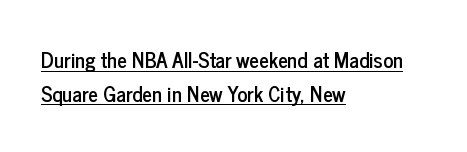
The lettering is marked with a stroke running underneath it. Casual observation: everything's shoved over to the left. Is there any slant? The stems are plumb. This sample keeps an unexceptional amount of space between lines. Spacing between characters is what you'd get straight out of the box.
